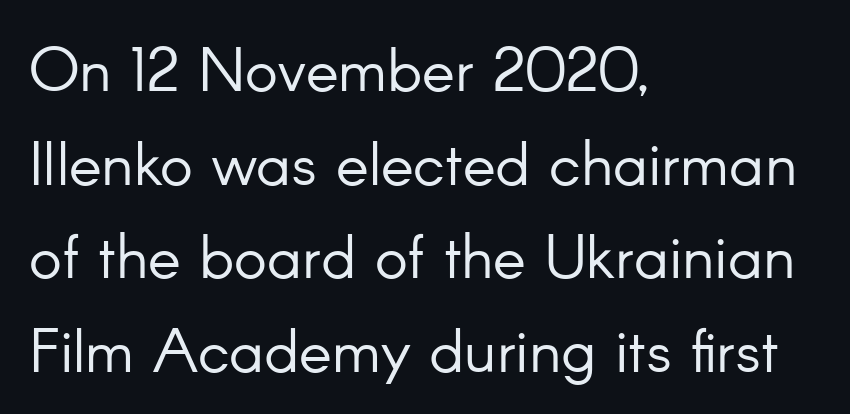
Q: Is the text bold? A: No.
Q: Is the text italic (slanted)? A: No, it is upright.
Q: Is the typeface a serif or a sans-serif typeface? A: Sans-serif.
Q: Is the text underlined? A: No.
Q: How is the paragraph aligned? A: Left-aligned.
Q: Is the spacing between letters normal or unusually wide? A: Normal.
Q: Is the spacing between lines tight, normal or loose? A: Normal.
Q: Width (condensed, normal, or wide)? A: Normal.
Q: Stroke contrast? A: Low.
Q: x-height? A: Small.
Q: Monospaced? A: No.
